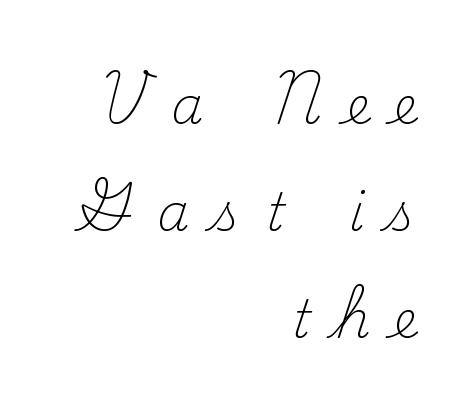
Q: Is the text bold? A: No.
Q: Is the text italic (slanted)? A: Yes.
Q: Is the typeface a serif or a sans-serif typeface? A: Serif.
Q: Is the text underlined? A: No.
Q: How is the paragraph aligned? A: Right-aligned.
Q: Is the spacing between letters normal or unusually wide? A: Unusually wide.
Q: Is the spacing between lines tight, normal or loose? A: Loose.
Q: Width (condensed, normal, or wide)? A: Normal.
Q: Stroke contrast? A: Medium.
Q: x-height? A: Small.
Q: Monospaced? A: No.
